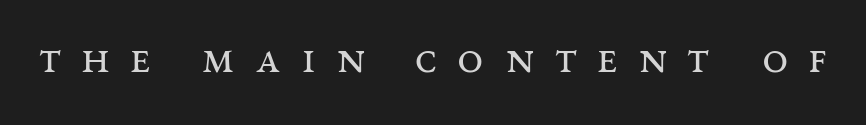
{"serif": "yes", "italic": "no", "bold": "no", "weight": "regular", "width": "wide", "stroke_contrast": "medium", "x_height": "large", "monospaced": "no", "underline": "no", "letter_spacing": "wide", "letter_spacing_em": 0.45, "glyph_px": 46}
